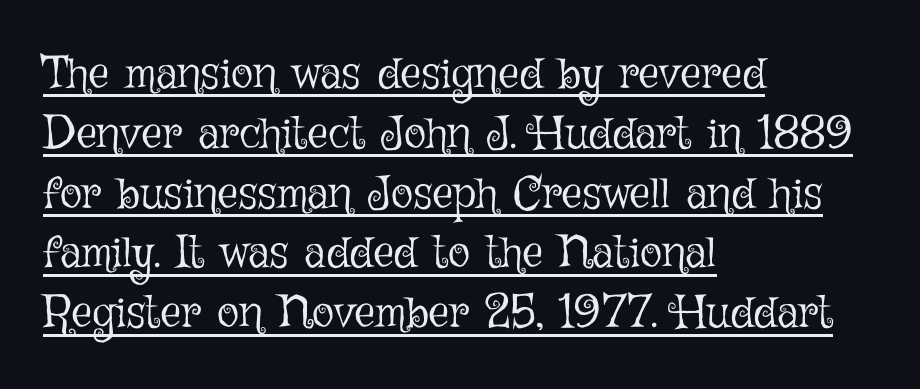
Q: Is the text bold? A: No.
Q: Is the text italic (slanted)? A: No, it is upright.
Q: Is the text underlined? A: Yes.
Q: How is the paragraph aligned? A: Left-aligned.
Q: Is the spacing between letters normal or unusually wide? A: Normal.
Q: Is the spacing between lines tight, normal or loose? A: Normal.
Q: Width (condensed, normal, or wide)? A: Normal.
Q: Stroke contrast? A: Low.
Q: x-height? A: Medium.
Q: Monospaced? A: No.
